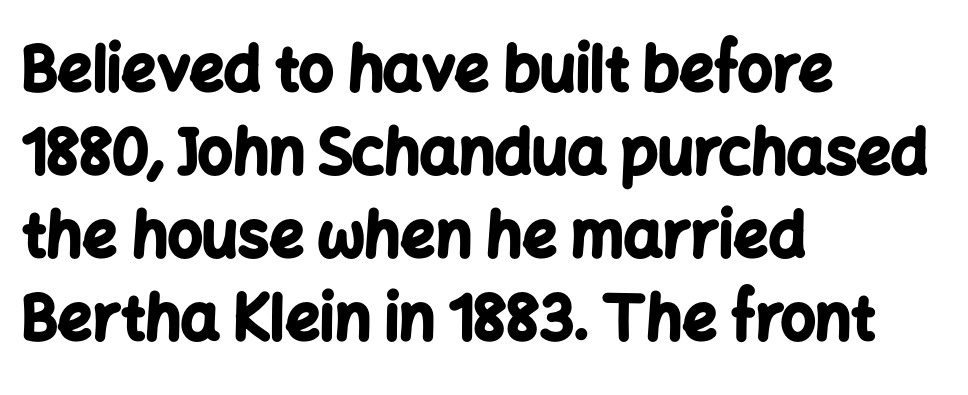
The image shows 61 px bold sans-serif type, upright; set left-aligned, normal line spacing (1.36x), normal letter spacing, not underlined; low stroke contrast and a medium x-height.
